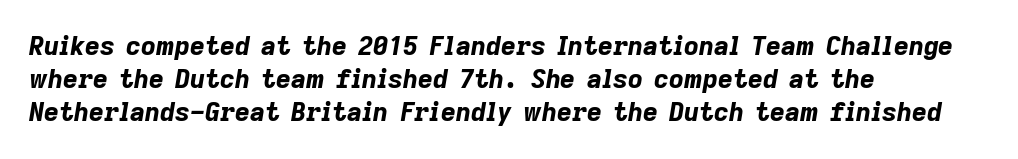
{"italic": "yes", "lean": "right", "slant_degrees": 9, "bold": "yes", "underline": "no", "align": "left", "line_spacing": "normal", "line_spacing_ratio": 1.27, "letter_spacing": "normal", "letter_spacing_em": 0.0, "glyph_px": 26}
